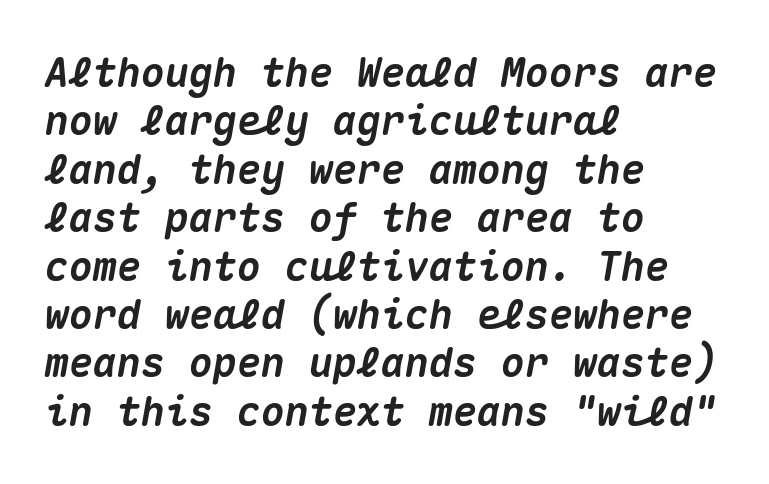
Bold? Absolutely — the strokes are thick and heavy. These lines stack with their left ends in a neat column. Unmarked baselines from the first word to the last. Words appear dense and cohesive because spacing is normal.
